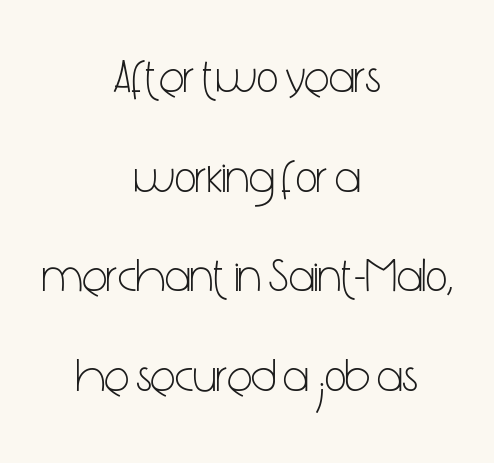
{"serif": "no", "italic": "no", "bold": "no", "weight": "light", "width": "condensed", "stroke_contrast": "low", "x_height": "medium", "monospaced": "no", "underline": "no", "align": "center", "line_spacing": "loose", "line_spacing_ratio": 2.12, "letter_spacing": "normal", "letter_spacing_em": 0.0, "glyph_px": 47}
